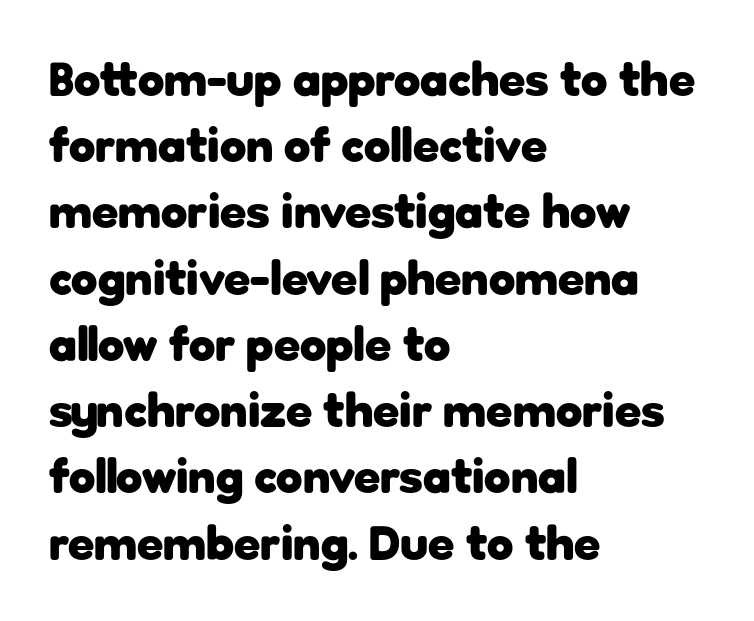
{"serif": "no", "italic": "no", "bold": "yes", "weight": "heavy", "width": "normal", "stroke_contrast": "low", "x_height": "medium", "monospaced": "no", "underline": "no", "align": "left", "line_spacing": "normal", "line_spacing_ratio": 1.38, "letter_spacing": "normal", "letter_spacing_em": 0.0, "glyph_px": 48}
